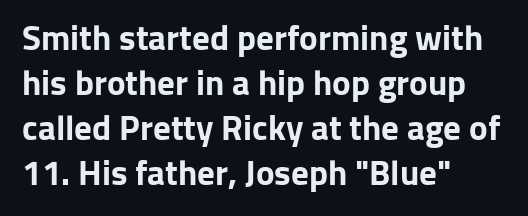
If you drew a ruler down the left edge, every line would touch it. You'd pick this weight for a headline — it's a proper bold. Letters rest on an invisible, unmarked baseline. The type family on display is of the sans-serif kind. The lettering holds an erect, upright posture throughout.
